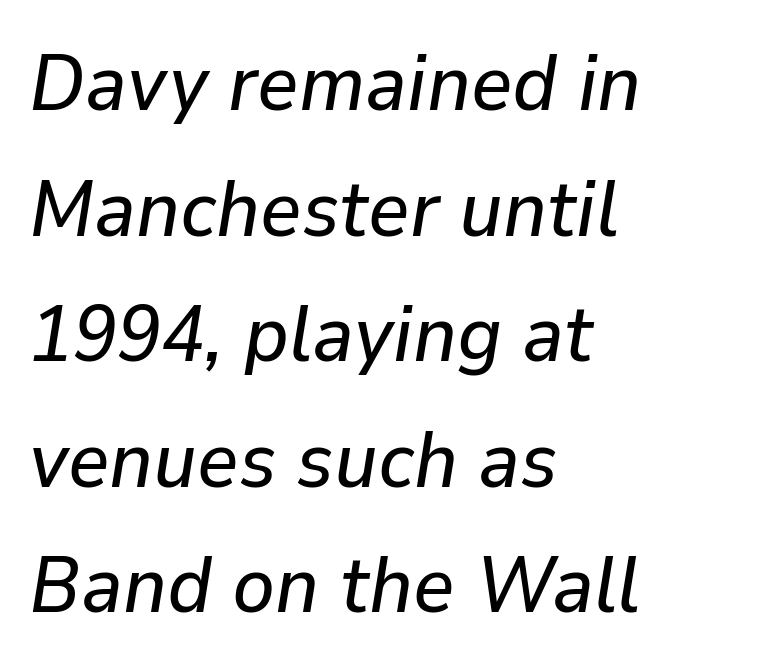
The lettering tilts uniformly, giving the passage an italic look. This sample is left-justified, so line endings fall wherever the words run out. The rendering uses natural spacing where letterforms have individual widths. How are the letters spaced? Ordinarily, with no added tracking.
